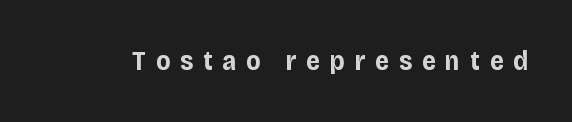
{"italic": "no", "bold": "yes", "underline": "no", "letter_spacing": "wide", "letter_spacing_em": 0.37, "glyph_px": 27}
